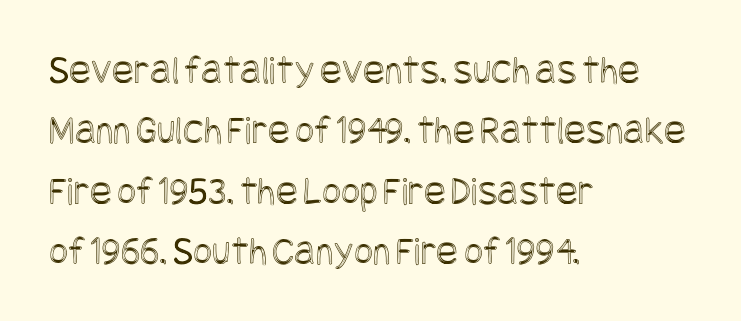
{"italic": "no", "width": "condensed", "x_height": "large", "underline": "no", "align": "left", "line_spacing": "normal", "line_spacing_ratio": 1.47, "letter_spacing": "normal", "letter_spacing_em": 0.0, "glyph_px": 41}
